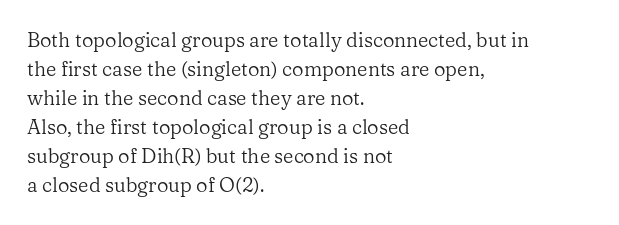
Q: Is the text bold? A: No.
Q: Is the text italic (slanted)? A: No, it is upright.
Q: Is the text underlined? A: No.
Q: How is the paragraph aligned? A: Left-aligned.
Q: Is the spacing between letters normal or unusually wide? A: Normal.
Q: Is the spacing between lines tight, normal or loose? A: Normal.
